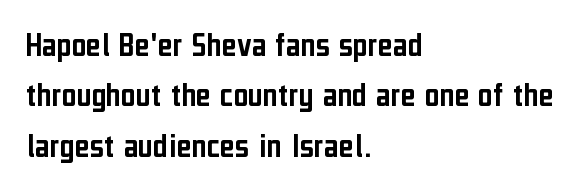
{"serif": "no", "italic": "no", "width": "condensed", "stroke_contrast": "low", "x_height": "medium", "monospaced": "no", "underline": "no", "align": "left", "line_spacing": "normal", "line_spacing_ratio": 1.4, "letter_spacing": "normal", "letter_spacing_em": 0.0, "glyph_px": 36}
